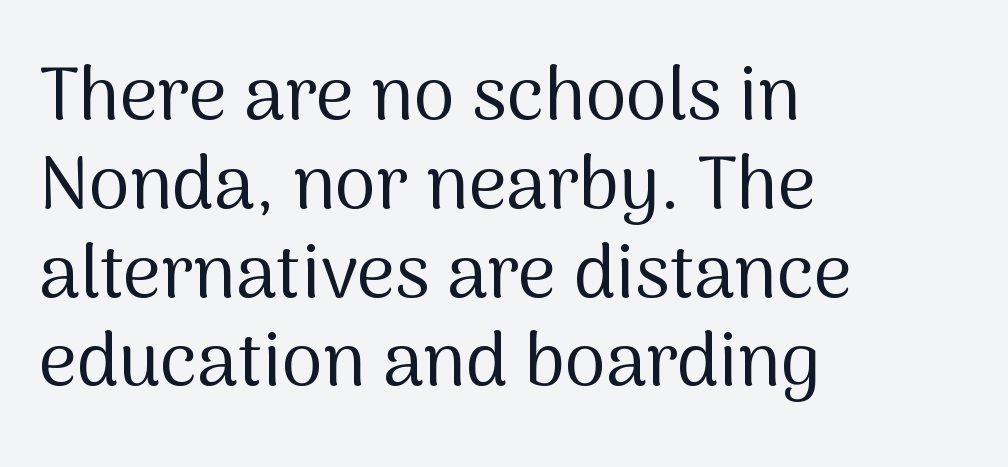
The type family on display is of the sans-serif kind. The face looks like a standard text weight, possibly lighter. Every character sits straight up, as roman type does. Words float on clear page, feet unadorned.
